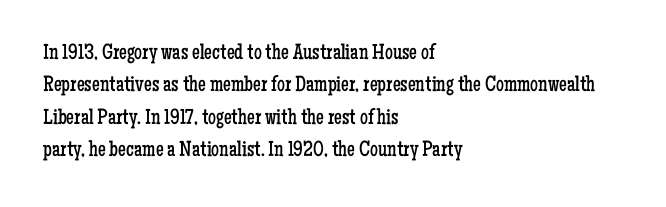
Q: Is the text bold? A: No.
Q: Is the text italic (slanted)? A: No, it is upright.
Q: Is the text underlined? A: No.
Q: How is the paragraph aligned? A: Left-aligned.
Q: Is the spacing between letters normal or unusually wide? A: Normal.
Q: Is the spacing between lines tight, normal or loose? A: Normal.
